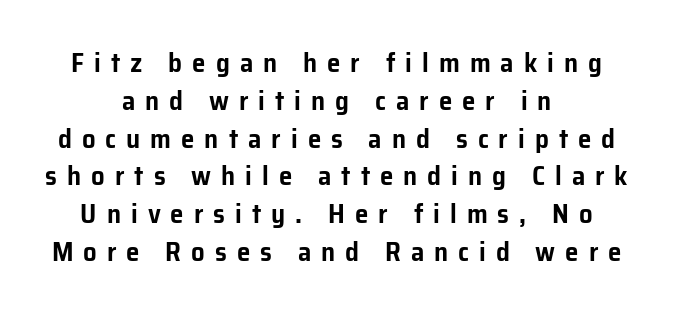
The image shows 27 px text type, upright; set centered, normal line spacing (1.4x), unusually wide letter spacing (+0.37 em), not underlined.
